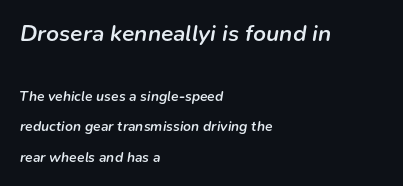
{"italic": "yes", "lean": "right", "slant_degrees": 9, "bold": "semi", "underline": "no", "align": "left", "line_spacing": "loose", "line_spacing_ratio": 2.16, "letter_spacing": "normal", "letter_spacing_em": 0.0, "larger_block": "first", "size_ratio": 1.64, "glyph_px": 23}
